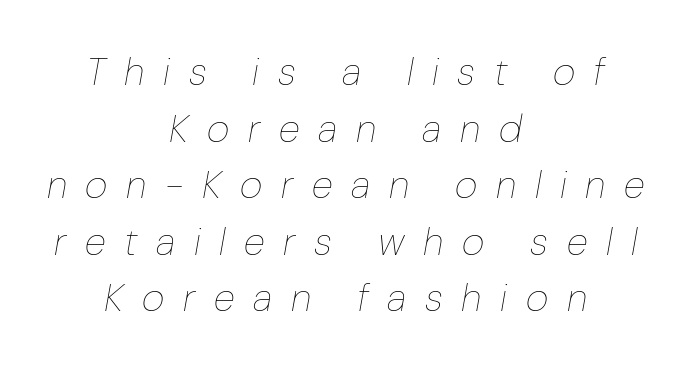
{"italic": "yes", "lean": "right", "slant_degrees": 10, "bold": "no", "weight": "thin", "width": "normal", "stroke_contrast": "low", "x_height": "medium", "monospaced": "no", "underline": "no", "align": "center", "line_spacing": "normal", "line_spacing_ratio": 1.45, "letter_spacing": "wide", "letter_spacing_em": 0.48, "glyph_px": 39}
